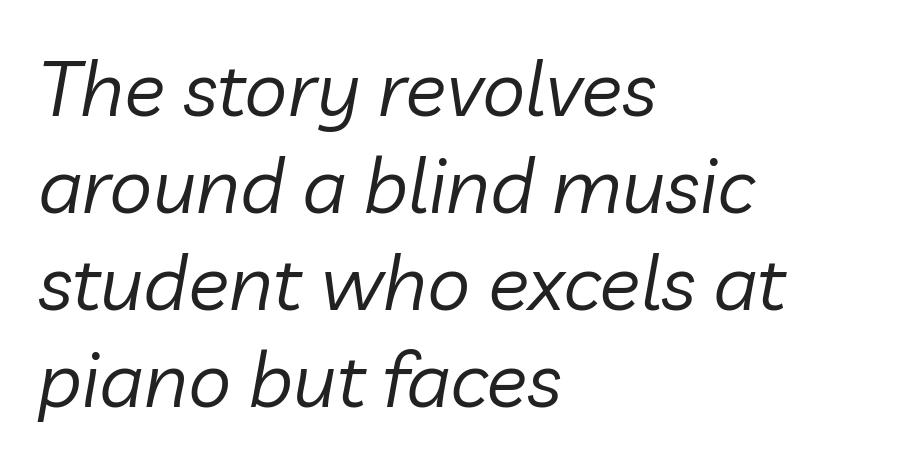
Q: Is the text bold? A: No.
Q: Is the text italic (slanted)? A: Yes, it leans right by about 10 degrees.
Q: Is the text underlined? A: No.
Q: How is the paragraph aligned? A: Left-aligned.
Q: Is the spacing between letters normal or unusually wide? A: Normal.
Q: Is the spacing between lines tight, normal or loose? A: Normal.
Q: Width (condensed, normal, or wide)? A: Normal.
Q: Stroke contrast? A: Low.
Q: x-height? A: Medium.
Q: Monospaced? A: No.
